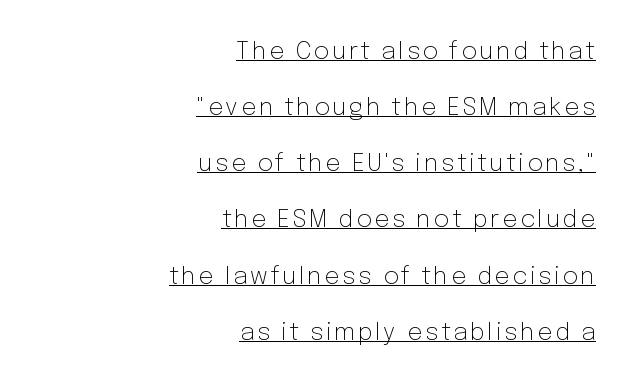
{"italic": "no", "bold": "no", "underline": "yes", "align": "right", "line_spacing": "loose", "line_spacing_ratio": 2.34, "glyph_px": 24}
